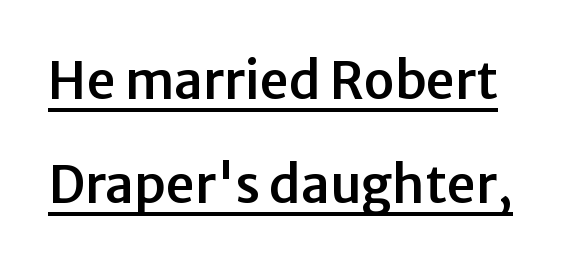
The image shows 51 px sans-serif type, upright; set loose line spacing (2.04x), normal letter spacing, underlined; low stroke contrast and a medium x-height.
